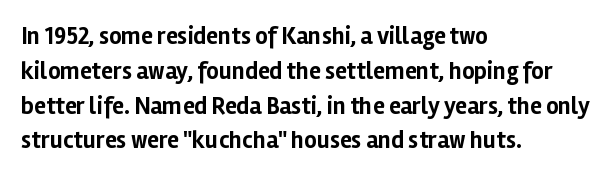
Nope, not italic — everything's standing straight. The passage shown has conventional tracking throughout. Bold? Absolutely — the strokes are thick and heavy. If you drew a ruler down the left edge, every line would touch it. The gap between lines stays unmarked. Horizontal bands of white between lines are of average thickness.
